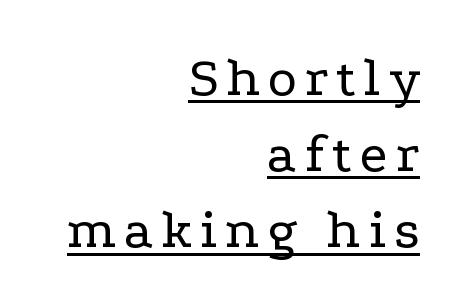
Line ends are locked; line starts wander. The designer left line spacing at the default. Quick note: not italic, upright. Unbolded letterforms with no extra heft. Type style note: has serifs. Has an underline been added? It has.
